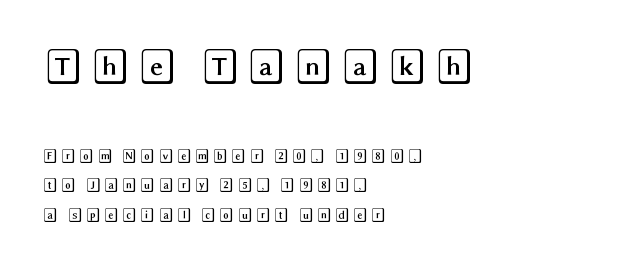
Q: Is the text italic (slanted)? A: No, it is upright.
Q: Is the text underlined? A: No.
Q: How is the paragraph aligned? A: Left-aligned.
Q: Is the spacing between letters normal or unusually wide? A: Unusually wide.
Q: Is the spacing between lines tight, normal or loose? A: Loose.
Q: Which block of text is set in a larger size, the first (top) or the second (bottom)? A: The first (top) one.
Q: Width (condensed, normal, or wide)? A: Wide.
Q: x-height? A: Large.
